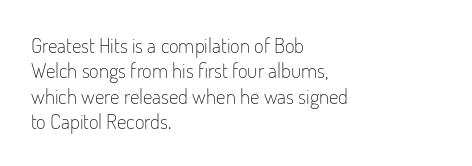
The image shows 21 px text type, upright; set left-aligned, line spacing 1.21x, normal letter spacing, not underlined.
